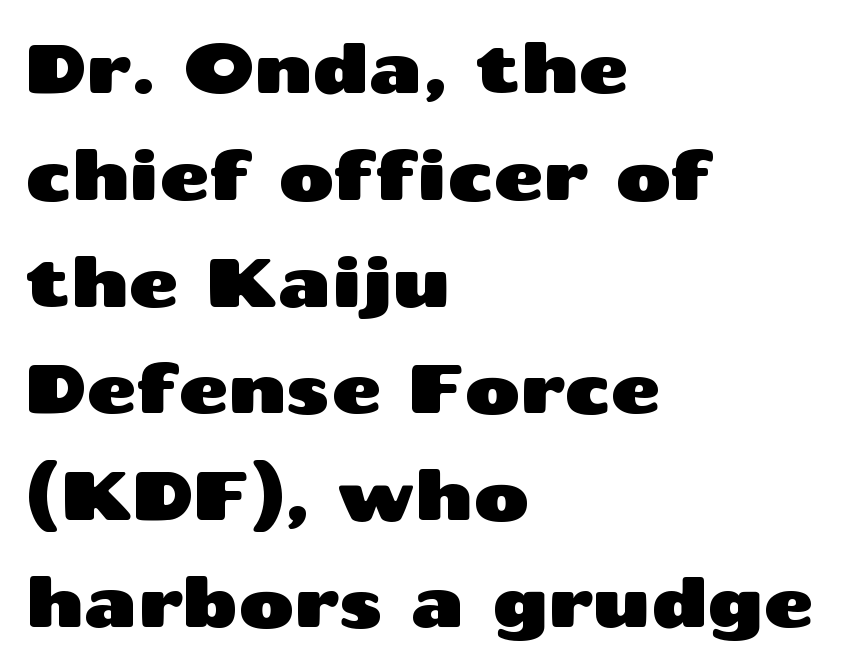
{"serif": "no", "italic": "no", "width": "wide", "stroke_contrast": "medium", "x_height": "medium", "monospaced": "no", "underline": "no", "align": "left", "line_spacing": "normal", "line_spacing_ratio": 1.57, "letter_spacing": "normal", "letter_spacing_em": 0.0, "glyph_px": 68}
